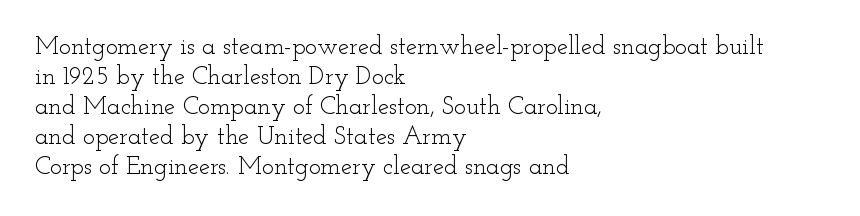
Q: Is the text bold? A: No.
Q: Is the text italic (slanted)? A: No, it is upright.
Q: Is the text underlined? A: No.
Q: How is the paragraph aligned? A: Left-aligned.
Q: Is the spacing between letters normal or unusually wide? A: Normal.
